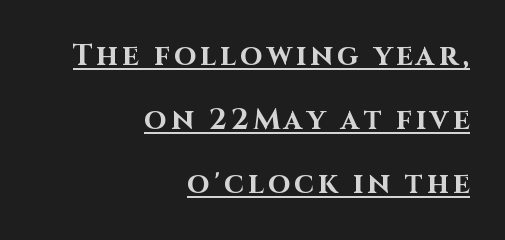
Q: Is the text bold? A: Yes.
Q: Is the text italic (slanted)? A: No, it is upright.
Q: Is the typeface a serif or a sans-serif typeface? A: Sans-serif.
Q: Is the text underlined? A: Yes.
Q: How is the paragraph aligned? A: Right-aligned.
Q: Is the spacing between lines tight, normal or loose? A: Loose.
Q: Width (condensed, normal, or wide)? A: Normal.
Q: Stroke contrast? A: High.
Q: x-height? A: Large.
Q: Monospaced? A: No.
